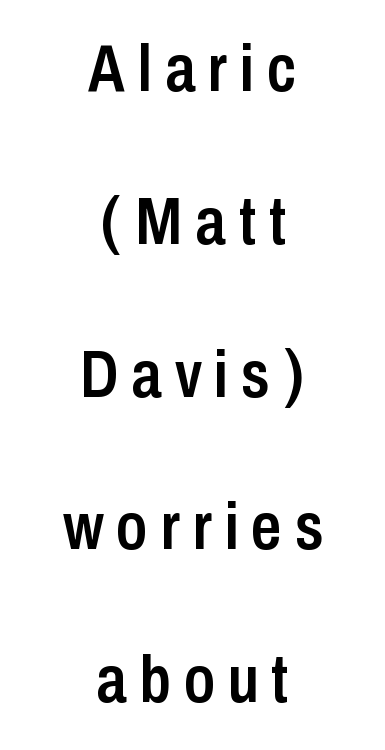
A clean baseline with only descenders dipping below it. Which margin do the lines hug? Neither — every line sits in the middle. The designer went with a sans here, leaving each stem footless. Baseline-to-baseline distance is far greater than the letter height. Does the weight exceed regular? Yes, but only to semibold. Looks like regular typesetting: each glyph gets only the width it needs.
